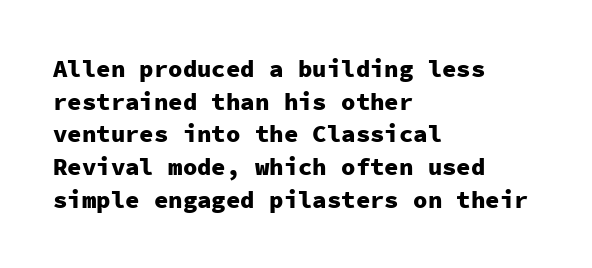
The image shows 24 px bold type, upright; set left-aligned, normal line spacing (1.36x), normal letter spacing, not underlined.
